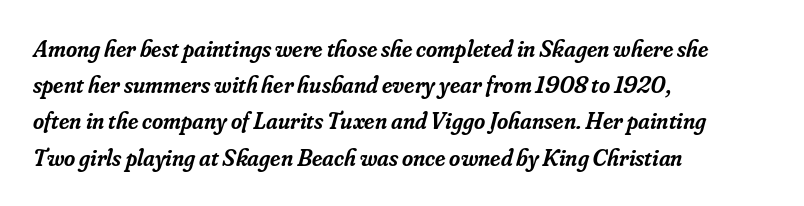
The image shows 24 px text type, italic (leaning right); set left-aligned, normal line spacing (1.51x), normal letter spacing, not underlined.
